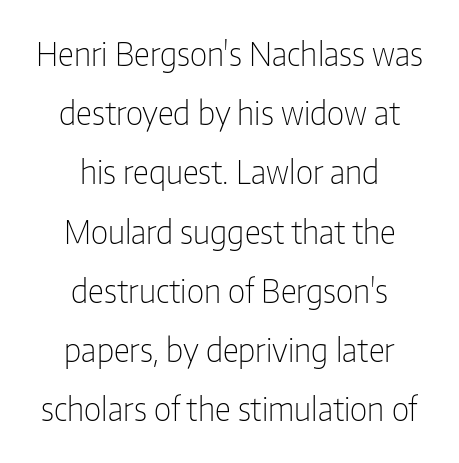
Q: Is the text bold? A: No.
Q: Is the text italic (slanted)? A: No, it is upright.
Q: Is the typeface a serif or a sans-serif typeface? A: Sans-serif.
Q: Is the text underlined? A: No.
Q: How is the paragraph aligned? A: Centered.
Q: Is the spacing between letters normal or unusually wide? A: Normal.
Q: Width (condensed, normal, or wide)? A: Condensed.
Q: Stroke contrast? A: Low.
Q: x-height? A: Medium.
Q: Monospaced? A: No.
